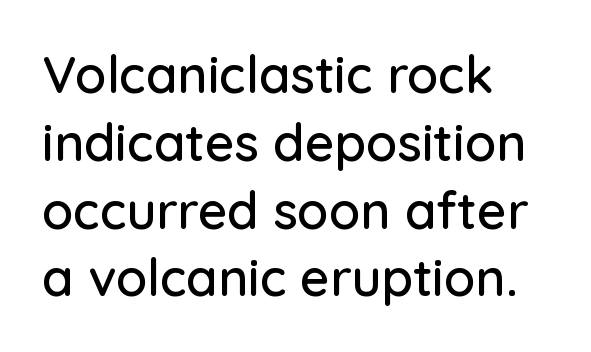
{"serif": "no", "italic": "no", "width": "normal", "stroke_contrast": "low", "x_height": "medium", "monospaced": "no", "underline": "no", "align": "left", "line_spacing": "normal", "line_spacing_ratio": 1.33, "letter_spacing": "normal", "letter_spacing_em": 0.0, "glyph_px": 51}
